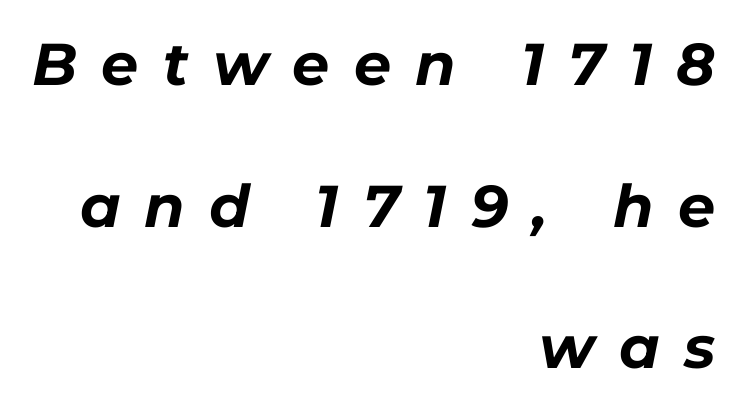
The rendering uses natural spacing where letterforms have individual widths. The zone under the glyphs is completely vacant. The letters are bold, with thick, heavy strokes. Each line ends at the same right margin while the left side varies.
